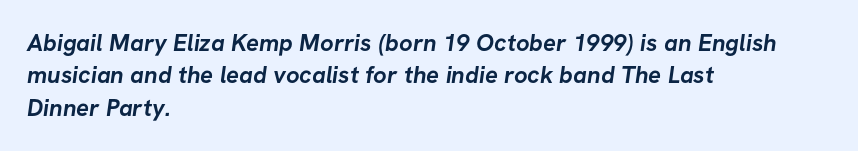
Quick note: interline space is typical. The letters sit at their default tracking, neither squeezed nor spread. Glance below the letters and you will spot only blank space. Bold? Absolutely — the strokes are thick and heavy. These lines stack with their left ends in a neat column.
